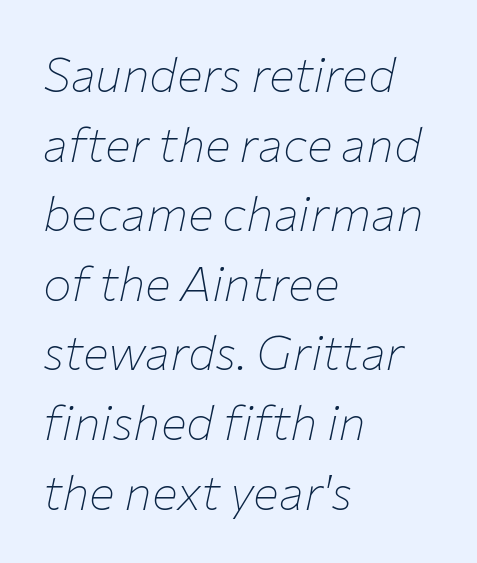
The image shows 48 px thin type, italic (leaning right); set left-aligned, normal line spacing (1.45x), normal letter spacing, not underlined; low stroke contrast and a medium x-height.
